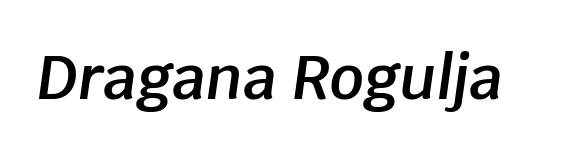
A fair bit of extra ink — the face is semibold, not bold. Slant detected: the letters are inclined. What stands out about the letter spacing? Nothing — it is the standard amount. The rendering uses natural spacing where letterforms have individual widths.
